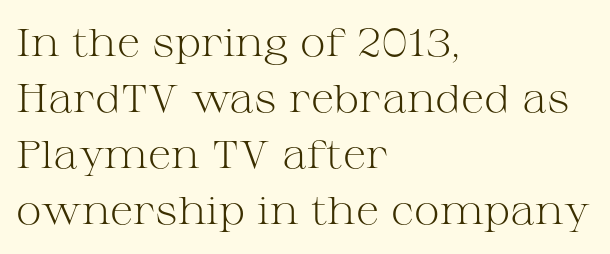
Q: Is the text bold? A: No.
Q: Is the text italic (slanted)? A: No, it is upright.
Q: Is the typeface a serif or a sans-serif typeface? A: Serif.
Q: Is the text underlined? A: No.
Q: How is the paragraph aligned? A: Left-aligned.
Q: Is the spacing between letters normal or unusually wide? A: Normal.
Q: Is the spacing between lines tight, normal or loose? A: Normal.
Q: Width (condensed, normal, or wide)? A: Wide.
Q: Stroke contrast? A: Medium.
Q: x-height? A: Medium.
Q: Monospaced? A: No.
